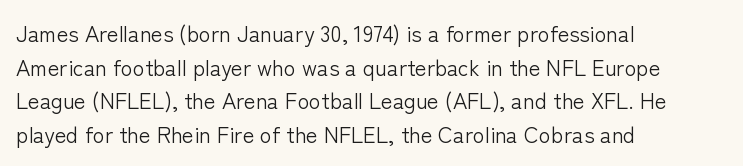
{"italic": "no", "bold": "no", "underline": "no", "align": "left", "line_spacing": "normal", "line_spacing_ratio": 1.53, "letter_spacing": "normal", "letter_spacing_em": 0.0, "glyph_px": 22}
